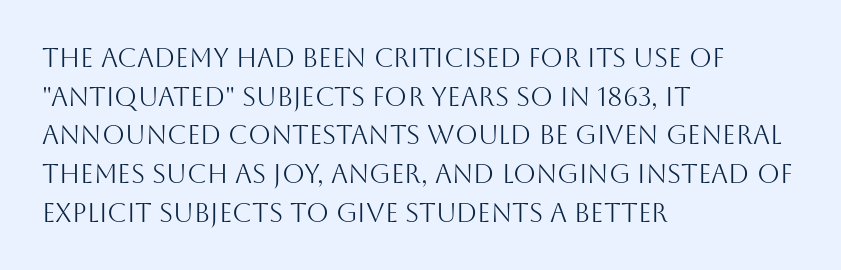
The image shows 26 px text type, upright; set left-aligned, normal line spacing (1.49x), normal letter spacing, not underlined.
